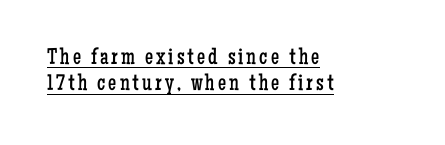
The image shows 23 px text type, upright; set left-aligned, tight line spacing (1.15x), underlined.
